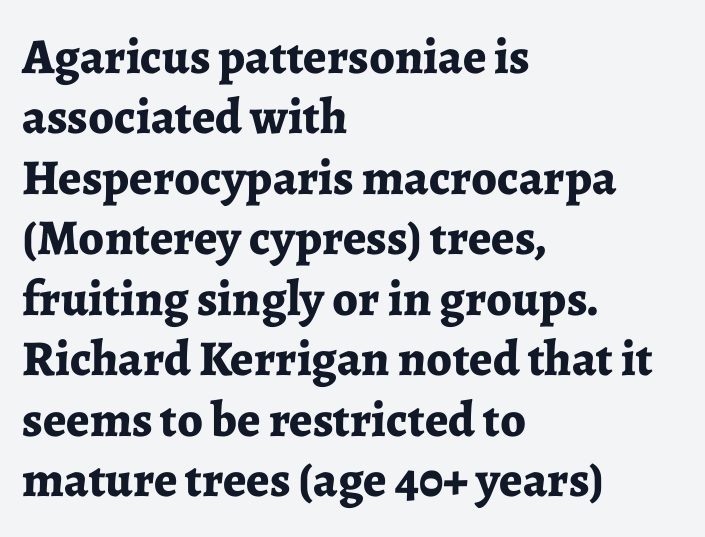
On the weight axis this lands at bold, roughly 700. This sample is left-justified, so line endings fall wherever the words run out. Lines of text with bare space underneath. The face used here is seriffed, in the tradition of book romans.
